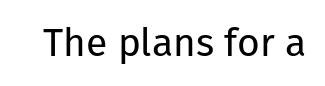
A typesetter would mark this as roman, not italic. The glyphs are unaccompanied by any horizontal stroke below them. The weight tops out at a normal text grade. Here the glyphs are tracked normally, forming tight word shapes. Letterform terminals end flat and unadorned throughout the passage.
